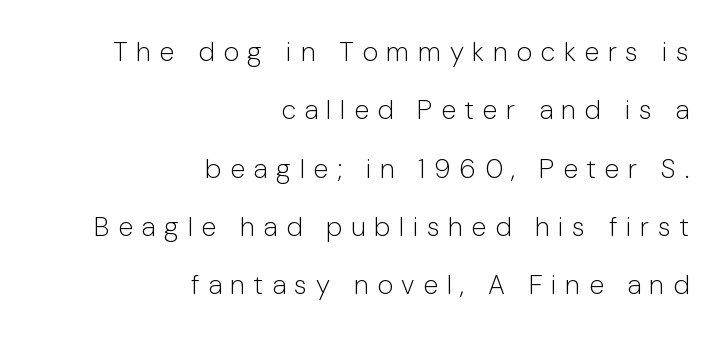
Q: Is the text bold? A: No.
Q: Is the text italic (slanted)? A: No, it is upright.
Q: Is the text underlined? A: No.
Q: How is the paragraph aligned? A: Right-aligned.
Q: Is the spacing between letters normal or unusually wide? A: Unusually wide.
Q: Is the spacing between lines tight, normal or loose? A: Loose.
